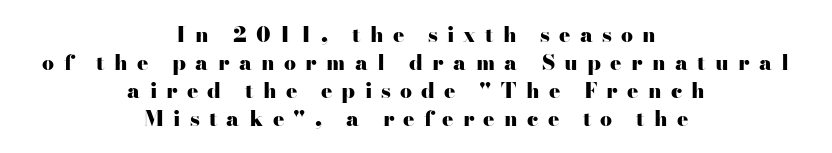
These lines sit exactly where default settings would place them. Words appear elongated and porous because spacing is wide. Rule under the text: the space is simply empty. You can tell it's not italic because the verticals are truly vertical. Both edges are ragged and mirror each other, which tells us the setting is centered. Does the weight exceed regular? Yes, all the way to bold.
